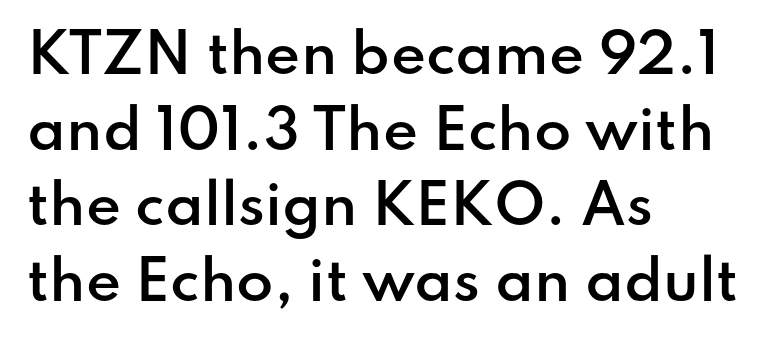
The image shows 54 px semibold sans-serif type, upright; set left-aligned, normal line spacing (1.4x), normal letter spacing, not underlined; low stroke contrast and a small x-height.
